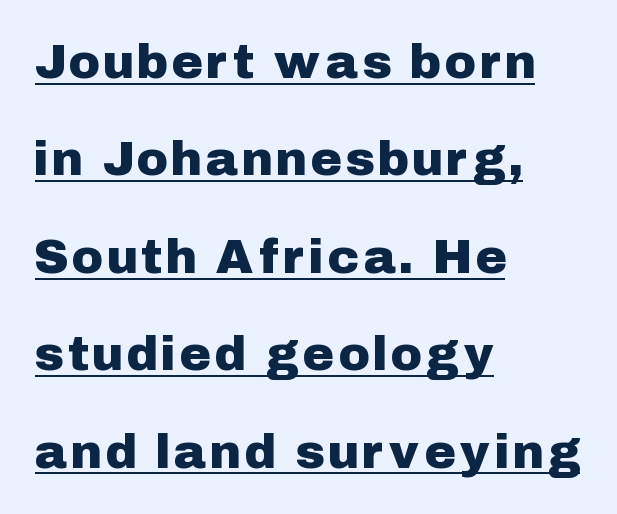
{"serif": "no", "italic": "no", "width": "normal", "stroke_contrast": "low", "x_height": "medium", "monospaced": "no", "underline": "yes", "align": "left", "line_spacing": "loose", "line_spacing_ratio": 2.03, "glyph_px": 48}
